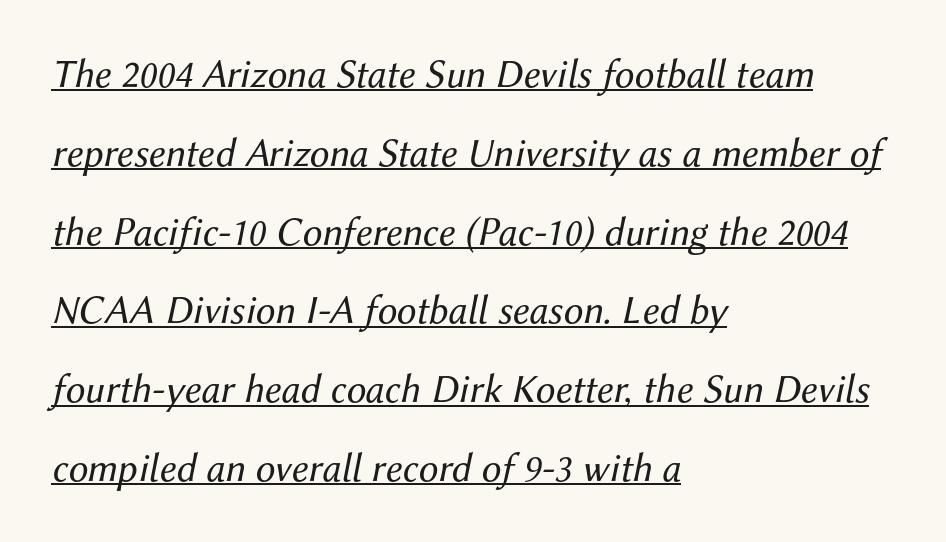
The face used here appears with an underline applied. No chunkiness to these letters — they're not bold. Horizontally, the lines are justified to the leading edge only. Nothing unusual about the tracking: characters are spaced as the font intends. Italic? Definitely — the glyphs are oblique. Line spacing here is loose.
